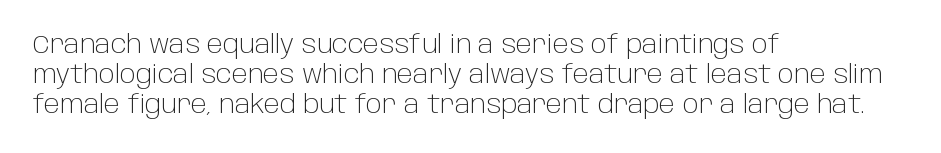
The image shows 25 px text type, upright; set left-aligned, line spacing 1.21x, normal letter spacing, not underlined.
